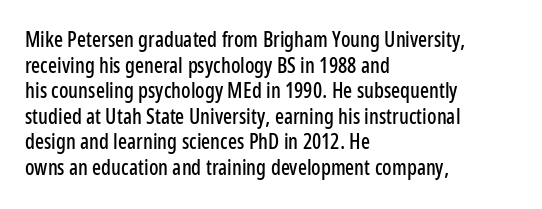
The image shows 21 px text type, upright; set left-aligned, line spacing 1.22x, normal letter spacing, not underlined.
